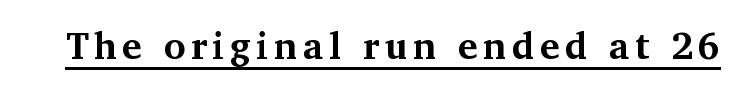
Q: Is the text bold? A: Yes.
Q: Is the text italic (slanted)? A: No, it is upright.
Q: Is the typeface a serif or a sans-serif typeface? A: Serif.
Q: Is the text underlined? A: Yes.
Q: Width (condensed, normal, or wide)? A: Normal.
Q: Stroke contrast? A: Medium.
Q: x-height? A: Medium.
Q: Monospaced? A: No.
